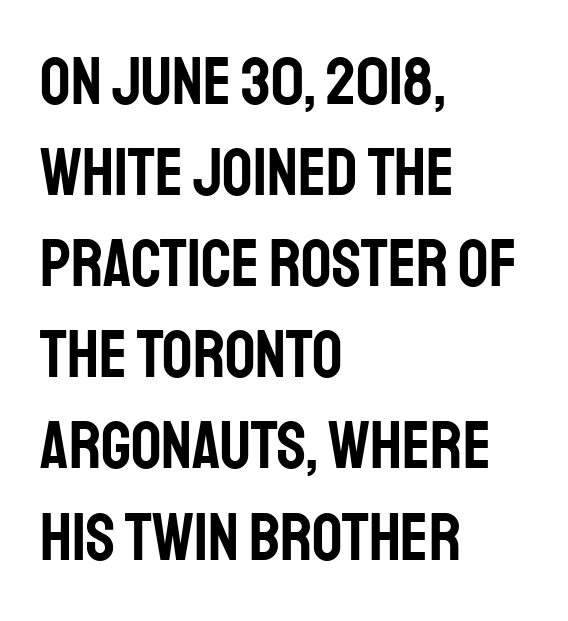
Q: Is the text italic (slanted)? A: No, it is upright.
Q: Is the typeface a serif or a sans-serif typeface? A: Sans-serif.
Q: Is the text underlined? A: No.
Q: How is the paragraph aligned? A: Left-aligned.
Q: Is the spacing between letters normal or unusually wide? A: Normal.
Q: Is the spacing between lines tight, normal or loose? A: Normal.
Q: Width (condensed, normal, or wide)? A: Condensed.
Q: Stroke contrast? A: Low.
Q: x-height? A: Large.
Q: Monospaced? A: No.
